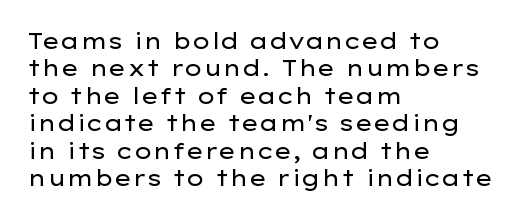
Q: Is the text bold? A: No.
Q: Is the text italic (slanted)? A: No, it is upright.
Q: Is the text underlined? A: No.
Q: How is the paragraph aligned? A: Left-aligned.
Q: Is the spacing between letters normal or unusually wide? A: Normal.
Q: Is the spacing between lines tight, normal or loose? A: Normal.
